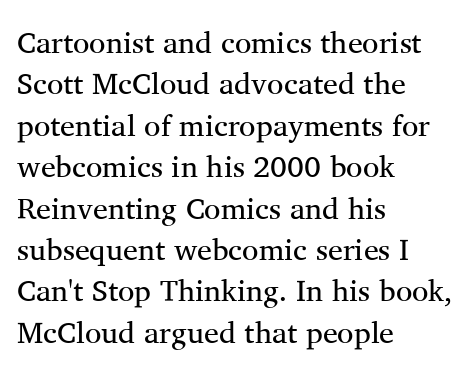
{"serif": "yes", "italic": "no", "bold": "no", "weight": "regular", "width": "normal", "stroke_contrast": "medium", "x_height": "medium", "monospaced": "no", "underline": "no", "align": "left", "line_spacing": "normal", "line_spacing_ratio": 1.38, "letter_spacing": "normal", "letter_spacing_em": 0.0, "glyph_px": 30}
